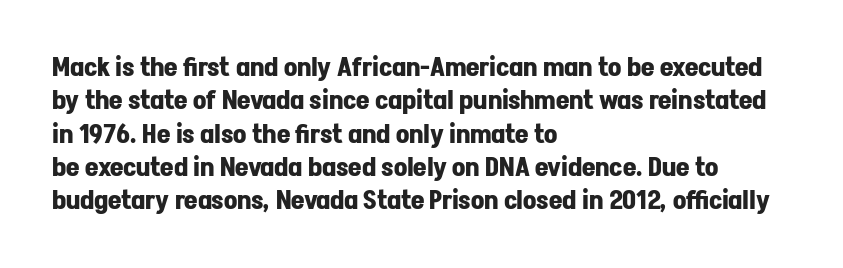
In terms of posture, this sample is upright. Look at the stroke-to-counter ratio: heavy, a bold. Notice how descenders clear the ascenders below comfortably — that's standard leading. The zone under the glyphs is completely vacant. The rendering keeps characters at their native spacing.
